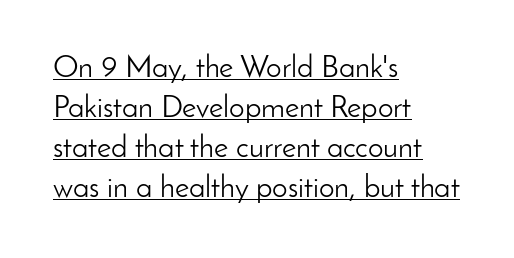
A typesetter would mark this as roman, not italic. Grotesque or geometric, the face here clearly has no serifs. The face looks like a standard text weight, possibly lighter. You could not count columns in this text — the font is proportionally spaced. Tracking value appears to be zero — textbook default spacing. This is underlined copy, the kind a proofreader might mark for attention.
